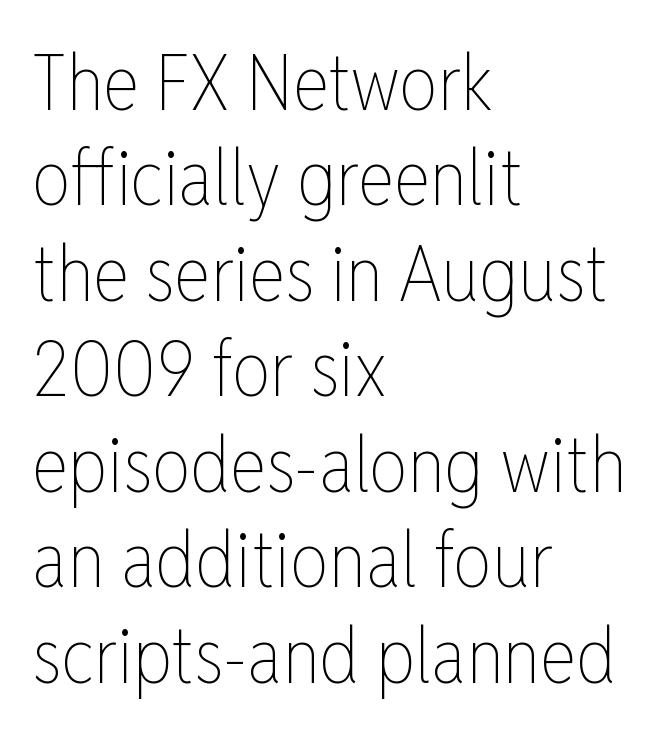
The image shows 77 px thin, condensed type, upright; set left-aligned, line spacing 1.24x, normal letter spacing, not underlined; low stroke contrast and a medium x-height.
